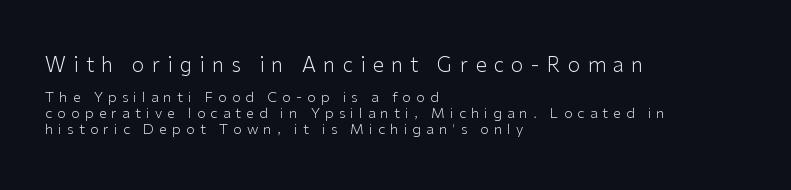
{"italic": "no", "bold": "no", "underline": "no", "align": "left", "line_spacing": "tight", "line_spacing_ratio": 1.12, "letter_spacing": "wide", "letter_spacing_em": 0.37, "larger_block": "first", "size_ratio": 1.43, "glyph_px": 20}
